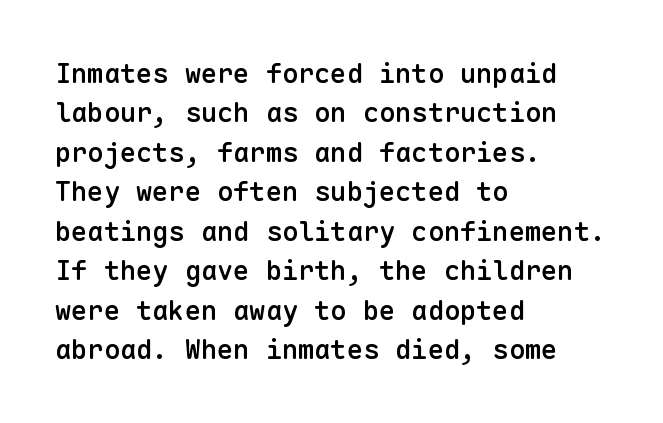
{"italic": "no", "bold": "semi", "underline": "no", "align": "left", "line_spacing": "normal", "line_spacing_ratio": 1.46, "letter_spacing": "normal", "letter_spacing_em": 0.0, "glyph_px": 27}
